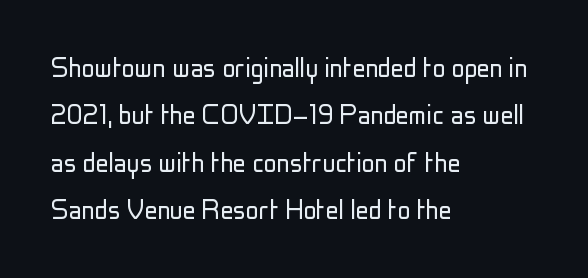
The image shows 32 px light, condensed sans-serif type, upright; set left-aligned, normal line spacing (1.48x), normal letter spacing, not underlined; low stroke contrast and a medium x-height.
